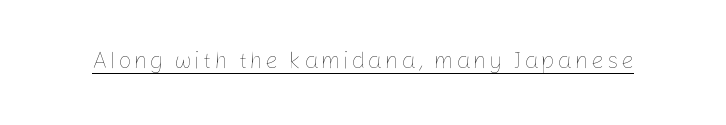
Q: Is the text bold? A: No.
Q: Is the text italic (slanted)? A: No, it is upright.
Q: Is the text underlined? A: Yes.
